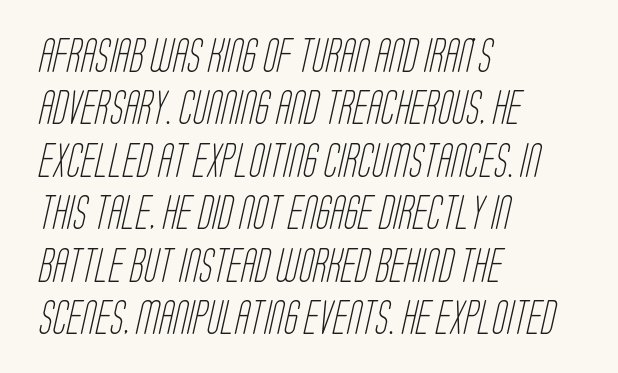
The image shows 33 px light, condensed sans-serif type; set left-aligned, normal line spacing (1.59x), normal letter spacing, not underlined; low stroke contrast and a large x-height.
